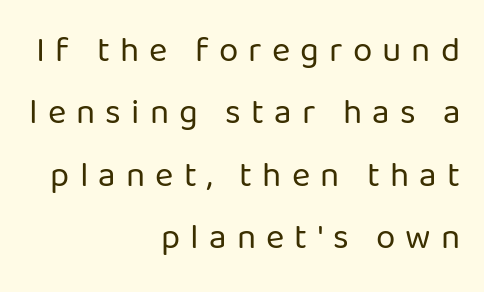
The image shows 35 px regular-weight sans-serif type, upright; set right-aligned, line spacing 1.78x, unusually wide letter spacing (+0.29 em), not underlined; low stroke contrast and a medium x-height.
